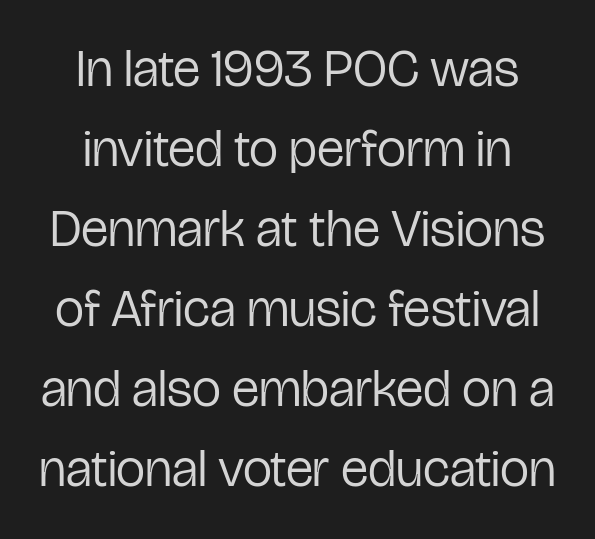
The image shows 52 px regular-weight, condensed sans-serif type, upright; set centered, normal line spacing (1.54x), normal letter spacing, not underlined; low stroke contrast and a medium x-height.
